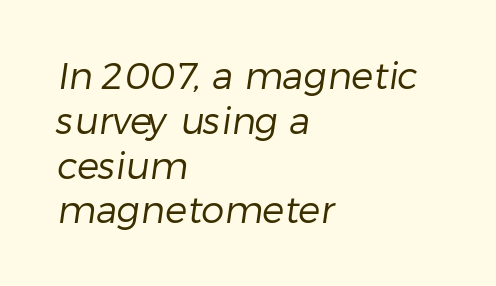
{"serif": "no", "bold": "no", "weight": "regular", "width": "normal", "stroke_contrast": "low", "x_height": "medium", "monospaced": "no", "underline": "no", "align": "left", "line_spacing_ratio": 1.21, "letter_spacing": "normal", "letter_spacing_em": 0.0, "glyph_px": 37}
